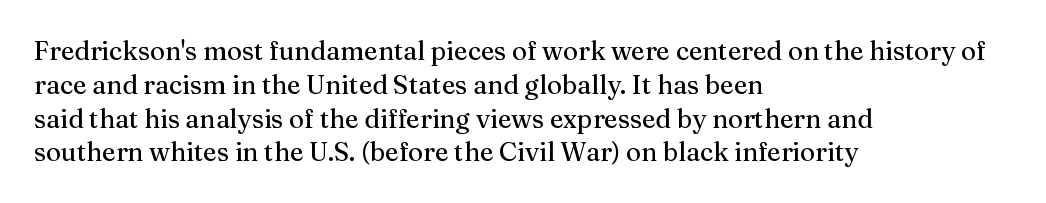
The image shows 26 px text type, upright; set left-aligned, normal line spacing (1.3x), normal letter spacing, not underlined.
